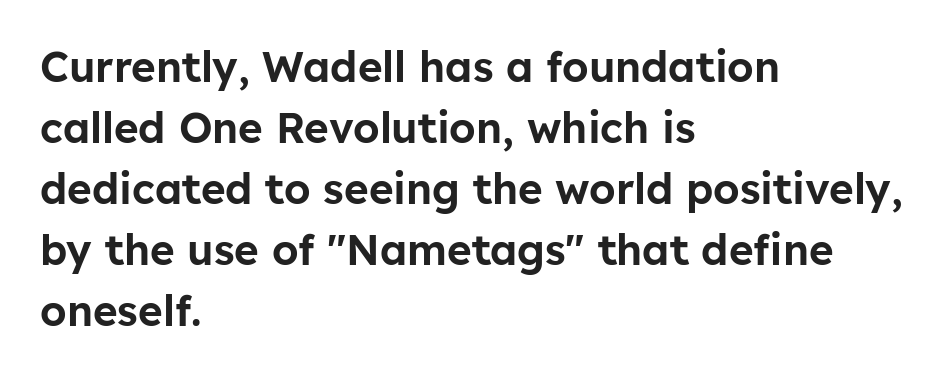
The image shows 42 px sans-serif type, upright; set left-aligned, normal line spacing (1.45x), normal letter spacing, not underlined; low stroke contrast and a medium x-height.
